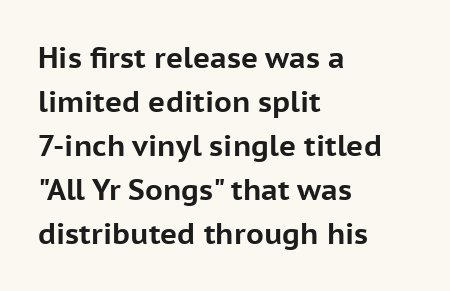
{"serif": "no", "italic": "no", "bold": "yes", "weight": "bold", "width": "normal", "stroke_contrast": "low", "x_height": "medium", "monospaced": "no", "underline": "no", "align": "left", "line_spacing": "normal", "line_spacing_ratio": 1.52, "letter_spacing": "normal", "letter_spacing_em": 0.0, "glyph_px": 29}
